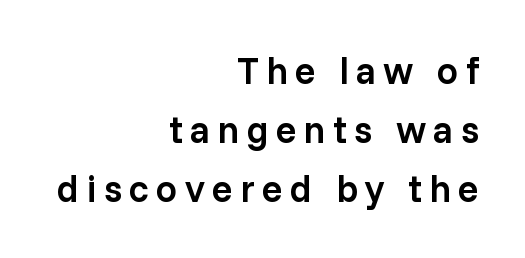
{"serif": "no", "italic": "no", "bold": "semi", "weight": "semibold", "width": "normal", "stroke_contrast": "low", "x_height": "medium", "monospaced": "no", "underline": "no", "align": "right", "line_spacing": "normal", "line_spacing_ratio": 1.55, "glyph_px": 38}
